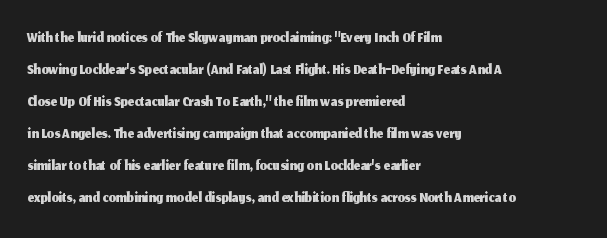
The image shows 23 px text type, upright; set left-aligned, normal line spacing (1.39x), normal letter spacing, not underlined.
